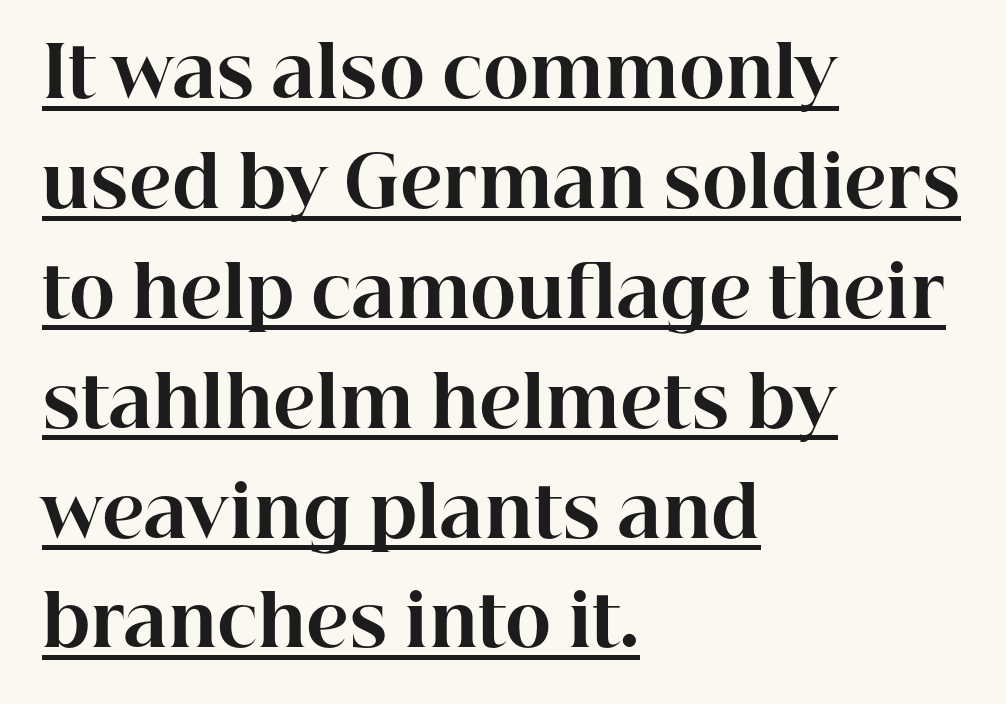
The image shows 70 px bold serif type, upright; set left-aligned, normal line spacing (1.57x), normal letter spacing, underlined; high stroke contrast and a medium x-height.
